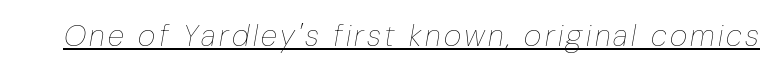
Q: Is the text bold? A: No.
Q: Is the text italic (slanted)? A: Yes, it leans right by about 10 degrees.
Q: Is the text underlined? A: Yes.
Q: Width (condensed, normal, or wide)? A: Condensed.
Q: Stroke contrast? A: Low.
Q: x-height? A: Medium.
Q: Monospaced? A: No.
